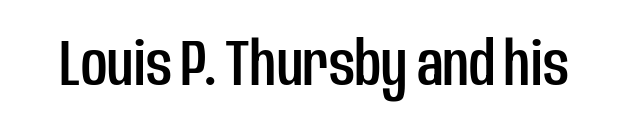
Is this a fixed-width face? No — the glyphs have proportional, varying widths. Underlining? Definitely not there. In terms of posture, this sample is upright. The face used here is rendered with its standard letterfit. The glyphs in this specimen are sans serif.
